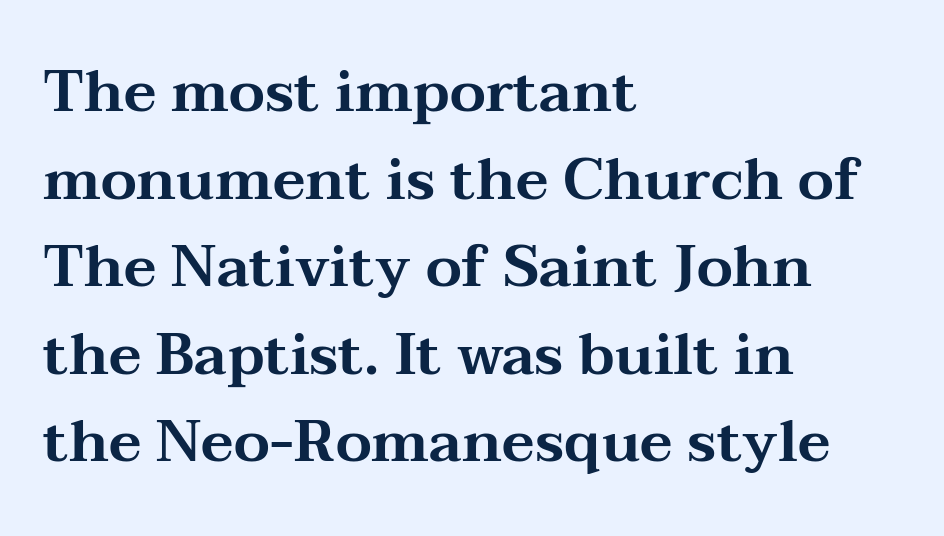
Here the glyphs are tracked normally, forming tight word shapes. The face used here is seriffed, in the tradition of book romans. Here the designer chose a conventional face with non-uniform glyph widths. Designer's note — italics off, roman on. Baseline-to-baseline distance is the conventional proportion of letter height.
